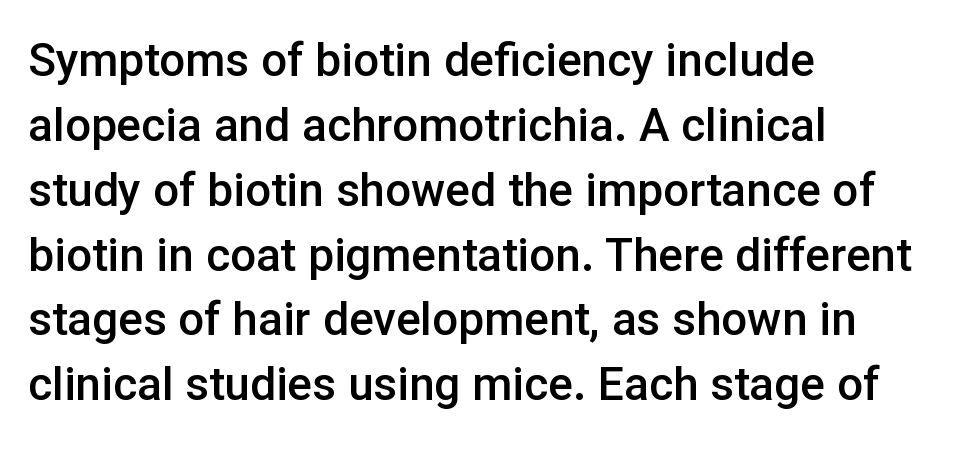
Q: Is the text bold? A: Semi-bold.
Q: Is the text italic (slanted)? A: No, it is upright.
Q: Is the typeface a serif or a sans-serif typeface? A: Sans-serif.
Q: Is the text underlined? A: No.
Q: How is the paragraph aligned? A: Left-aligned.
Q: Is the spacing between letters normal or unusually wide? A: Normal.
Q: Is the spacing between lines tight, normal or loose? A: Normal.
Q: Width (condensed, normal, or wide)? A: Normal.
Q: Stroke contrast? A: Low.
Q: x-height? A: Medium.
Q: Monospaced? A: No.
